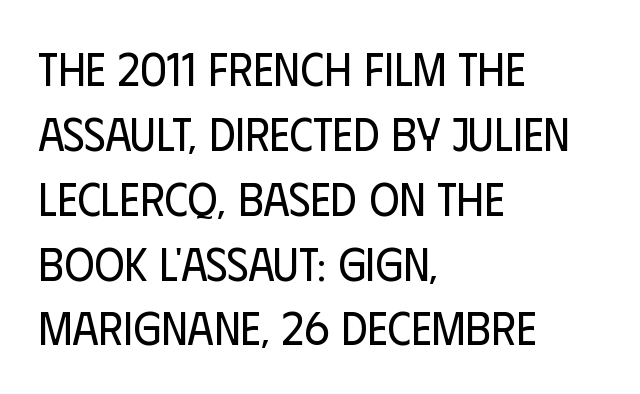
Q: Is the text bold? A: No.
Q: Is the text italic (slanted)? A: No, it is upright.
Q: Is the typeface a serif or a sans-serif typeface? A: Sans-serif.
Q: Is the text underlined? A: No.
Q: How is the paragraph aligned? A: Left-aligned.
Q: Is the spacing between letters normal or unusually wide? A: Normal.
Q: Is the spacing between lines tight, normal or loose? A: Normal.
Q: Width (condensed, normal, or wide)? A: Condensed.
Q: Stroke contrast? A: Low.
Q: x-height? A: Large.
Q: Monospaced? A: No.
